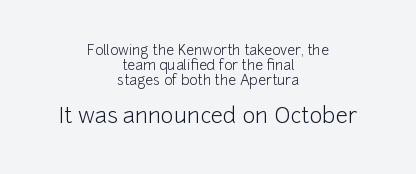
Q: Is the text bold? A: No.
Q: Is the text italic (slanted)? A: No, it is upright.
Q: Is the text underlined? A: No.
Q: How is the paragraph aligned? A: Centered.
Q: Is the spacing between letters normal or unusually wide? A: Normal.
Q: Is the spacing between lines tight, normal or loose? A: Tight.
Q: Which block of text is set in a larger size, the first (top) or the second (bottom)? A: The second (bottom) one.
